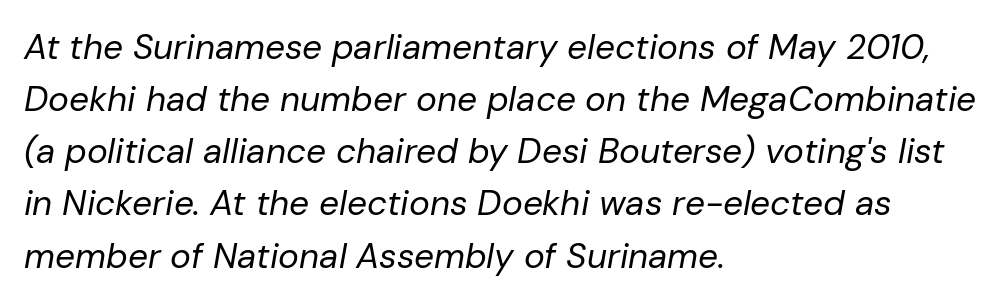
The image shows 35 px regular-weight type, italic (leaning right); set left-aligned, normal line spacing (1.49x), normal letter spacing, not underlined; low stroke contrast and a medium x-height.
